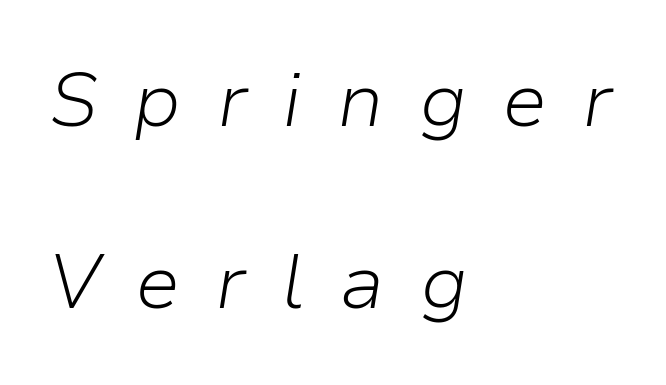
Q: Is the text bold? A: No.
Q: Is the text italic (slanted)? A: Yes, it leans right by about 9 degrees.
Q: Is the text underlined? A: No.
Q: How is the paragraph aligned? A: Left-aligned.
Q: Is the spacing between letters normal or unusually wide? A: Unusually wide.
Q: Is the spacing between lines tight, normal or loose? A: Loose.
Q: Width (condensed, normal, or wide)? A: Normal.
Q: Stroke contrast? A: Low.
Q: x-height? A: Medium.
Q: Monospaced? A: No.
